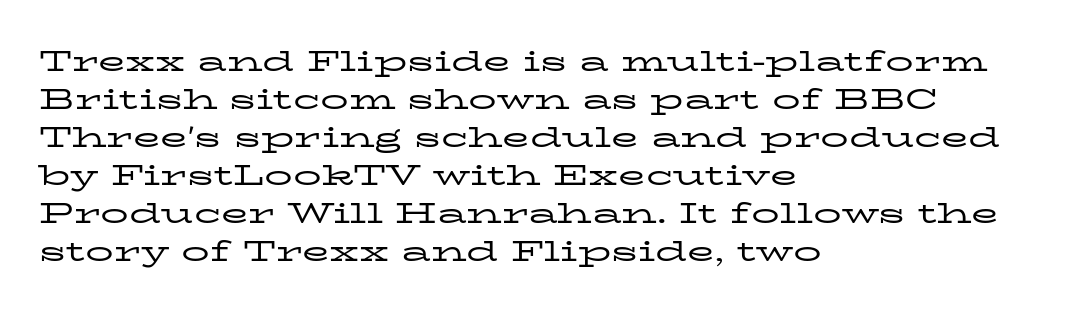
Q: Is the text bold? A: No.
Q: Is the text italic (slanted)? A: No, it is upright.
Q: Is the typeface a serif or a sans-serif typeface? A: Serif.
Q: Is the text underlined? A: No.
Q: How is the paragraph aligned? A: Left-aligned.
Q: Is the spacing between letters normal or unusually wide? A: Normal.
Q: Is the spacing between lines tight, normal or loose? A: Normal.
Q: Width (condensed, normal, or wide)? A: Wide.
Q: Stroke contrast? A: Low.
Q: x-height? A: Medium.
Q: Monospaced? A: No.
